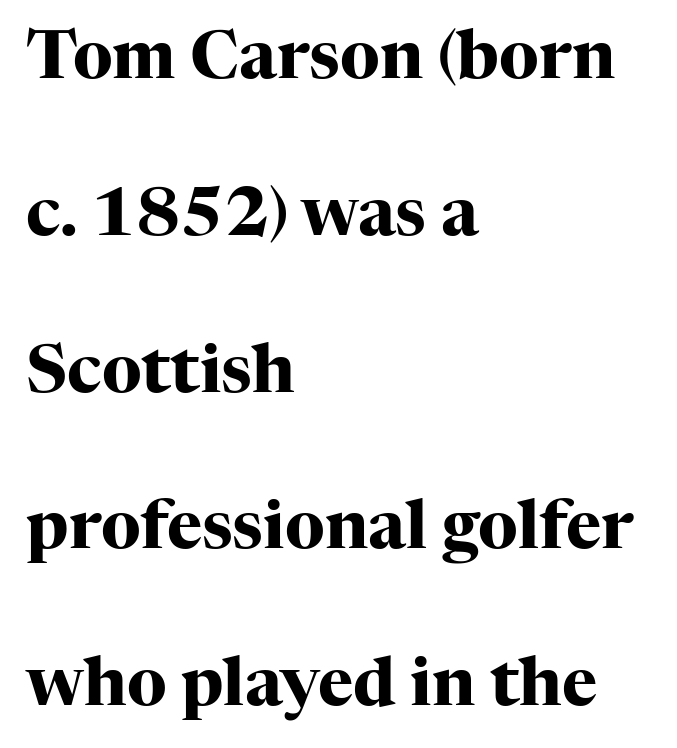
Quick note: interline space is abundant. Every stem runs plumb, perpendicular to the baseline. Chunky letters — that's bold for sure. Inter-character spacing is left at the font's built-in metrics. Examine the stroke ends and you'll spot serifs. Just letters on the line, the space beneath them empty.
